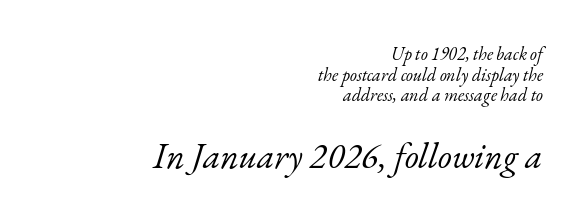
Descenders are the only things crossing below the line. Compared with typical body copy, the letter spacing here is the same. The composition opens small and finishes big. Type style note: has serifs. Counters stay open thanks to moderate or lighter strokes.
